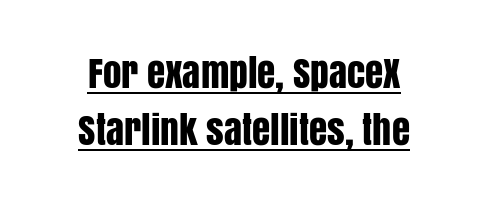
{"serif": "no", "italic": "no", "width": "condensed", "stroke_contrast": "low", "x_height": "large", "monospaced": "no", "underline": "yes", "align": "center", "line_spacing": "normal", "line_spacing_ratio": 1.54, "letter_spacing": "normal", "letter_spacing_em": 0.0, "glyph_px": 37}
